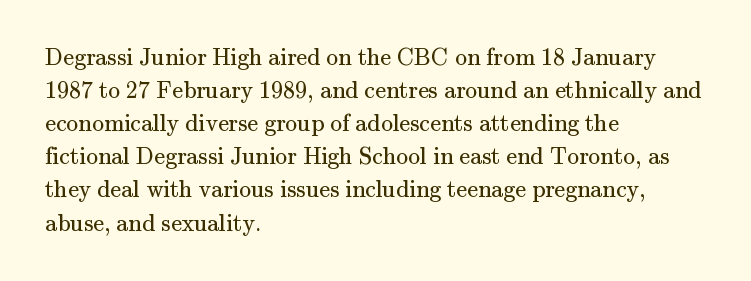
Horizontally, the lines are justified to the leading edge only. A roman cut, with each character standing at attention. The lines sit at an ordinary, default distance from one another. The font sits on the lighter half of the weight spectrum, regular included. Just letters on the line, the space beneath them empty. Standard letterfit; no display-style spreading of the glyphs.
